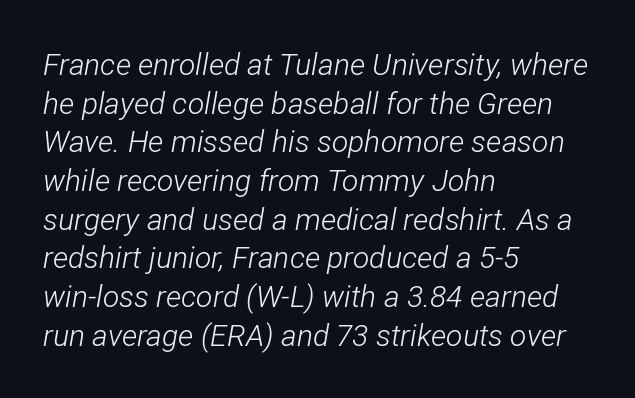
The image shows 30 px light, condensed type, italic (leaning right); set left-aligned, normal line spacing (1.29x), normal letter spacing, not underlined; low stroke contrast and a medium x-height.
